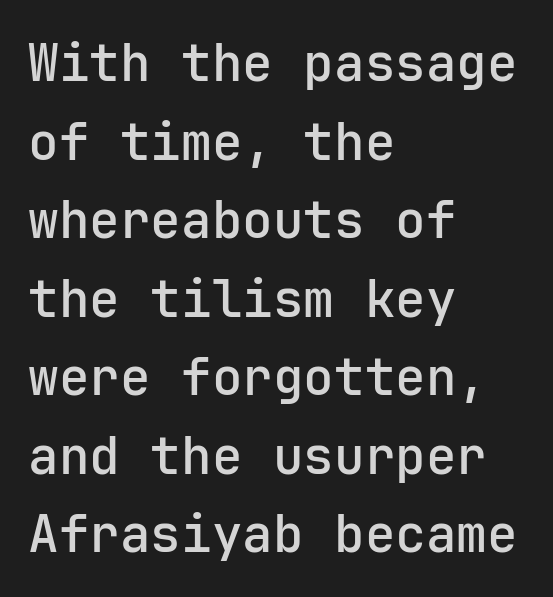
{"serif": "no", "italic": "no", "bold": "semi", "weight": "semibold", "width": "normal", "stroke_contrast": "low", "x_height": "medium", "underline": "no", "align": "left", "line_spacing": "normal", "line_spacing_ratio": 1.54, "letter_spacing": "normal", "letter_spacing_em": 0.0, "glyph_px": 51}
